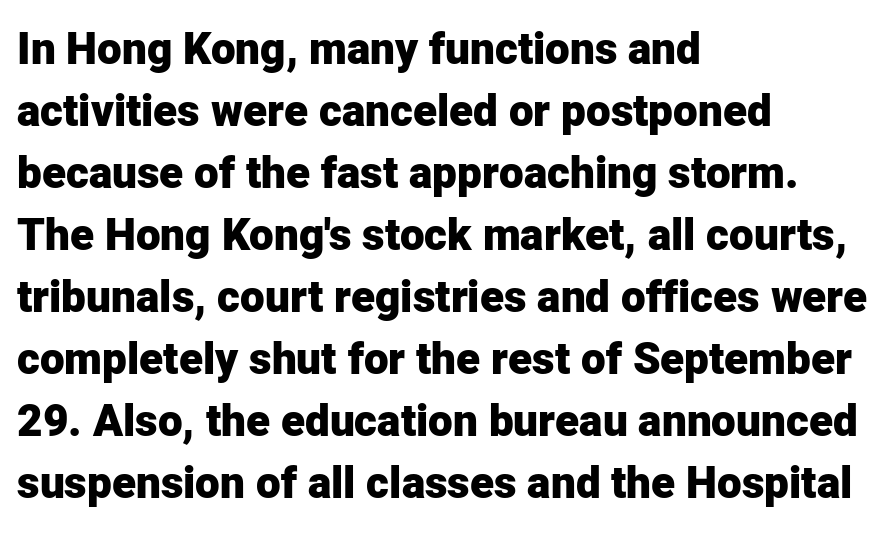
Q: Is the text bold? A: Yes.
Q: Is the text italic (slanted)? A: No, it is upright.
Q: Is the typeface a serif or a sans-serif typeface? A: Sans-serif.
Q: Is the text underlined? A: No.
Q: How is the paragraph aligned? A: Left-aligned.
Q: Is the spacing between letters normal or unusually wide? A: Normal.
Q: Is the spacing between lines tight, normal or loose? A: Normal.
Q: Width (condensed, normal, or wide)? A: Normal.
Q: Stroke contrast? A: Low.
Q: x-height? A: Medium.
Q: Monospaced? A: No.
